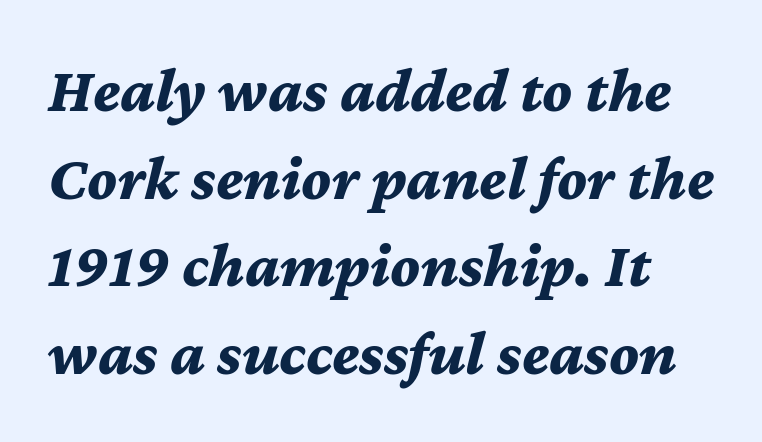
Q: Is the text bold? A: Yes.
Q: Is the text italic (slanted)? A: Yes, it leans right by about 12 degrees.
Q: Is the text underlined? A: No.
Q: Is the spacing between letters normal or unusually wide? A: Normal.
Q: Is the spacing between lines tight, normal or loose? A: Normal.
Q: Width (condensed, normal, or wide)? A: Normal.
Q: Stroke contrast? A: Medium.
Q: x-height? A: Medium.
Q: Monospaced? A: No.
